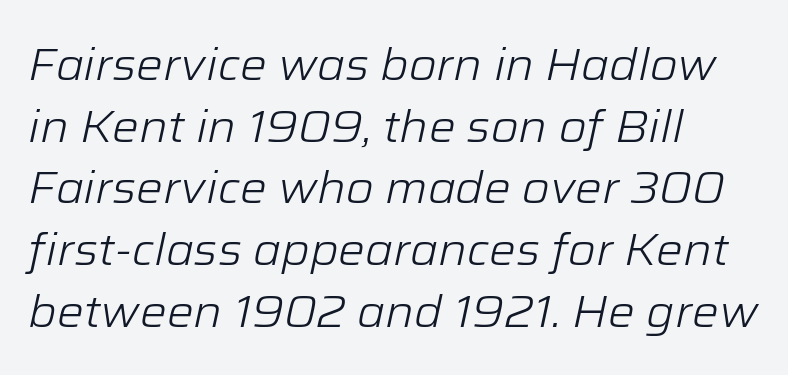
Here the glyphs are tracked normally, forming tight word shapes. The typography opts for an oblique posture over an upright one. Letters rest on an invisible, unmarked baseline. Think of a printed novel: that variable character pitch is what you see here. This sample is left-justified, so line endings fall wherever the words run out.
